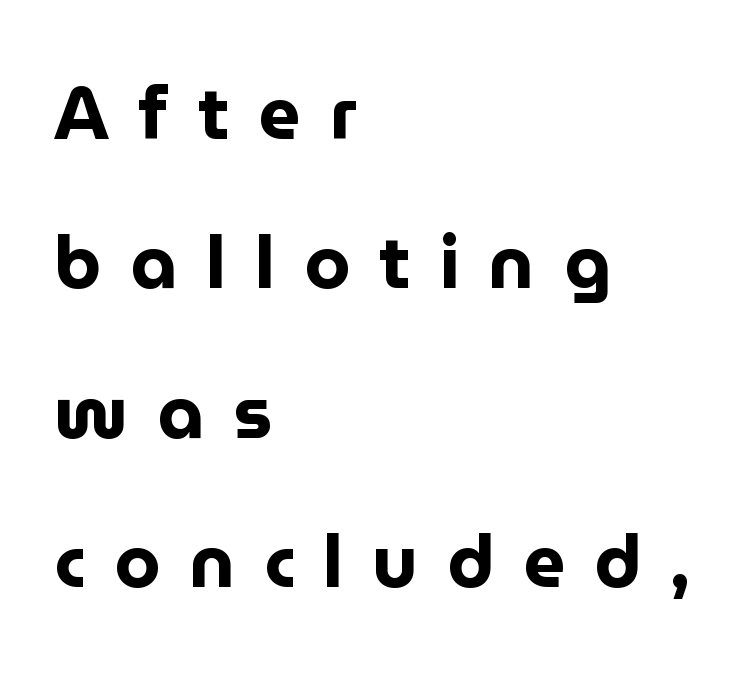
The image shows 74 px bold sans-serif type, upright; set left-aligned, loose line spacing (2.02x), unusually wide letter spacing (+0.39 em), not underlined; low stroke contrast and a medium x-height.
